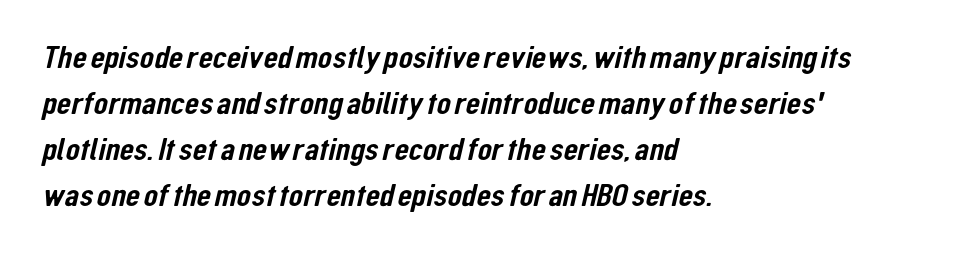
The image shows 33 px condensed sans-serif type; set left-aligned, normal line spacing (1.39x), normal letter spacing, not underlined; low stroke contrast and a medium x-height.
